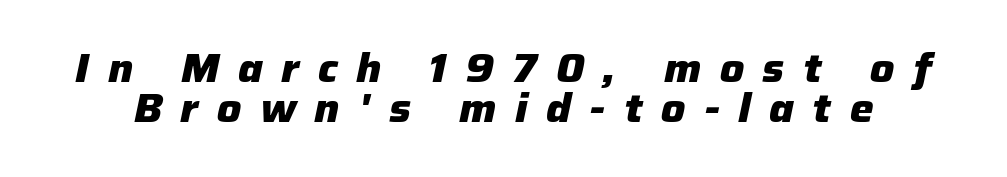
{"italic": "yes", "lean": "right", "slant_degrees": 12, "bold": "yes", "weight": "heavy", "width": "normal", "stroke_contrast": "low", "x_height": "medium", "monospaced": "no", "underline": "no", "line_spacing": "tight", "line_spacing_ratio": 1.01, "letter_spacing": "wide", "letter_spacing_em": 0.46, "glyph_px": 40}
